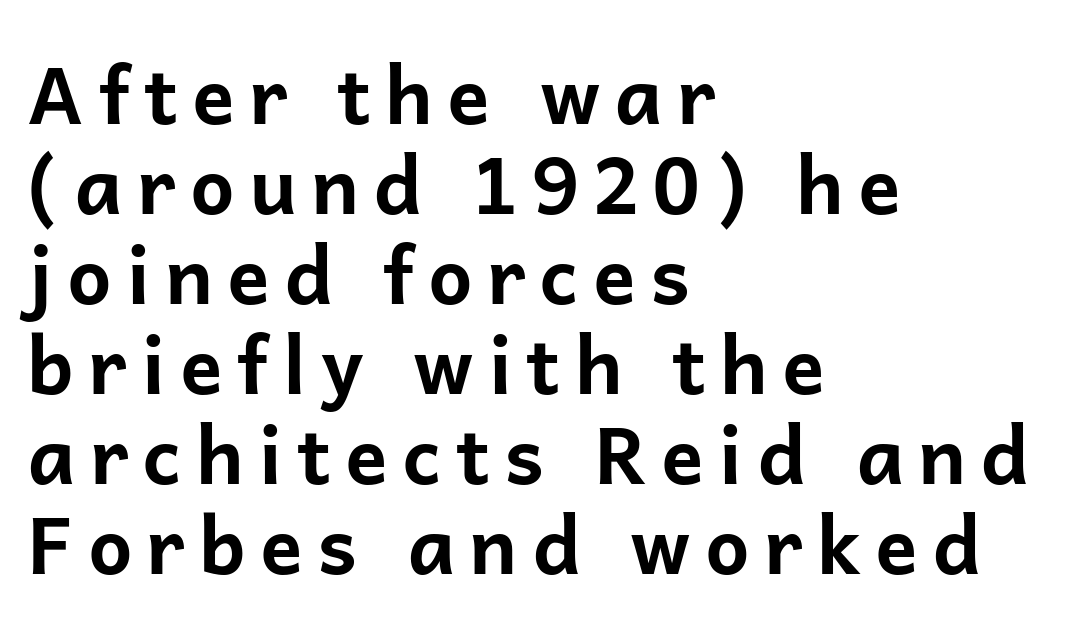
Q: Is the text bold? A: Yes.
Q: Is the text italic (slanted)? A: No, it is upright.
Q: Is the typeface a serif or a sans-serif typeface? A: Sans-serif.
Q: Is the text underlined? A: No.
Q: How is the paragraph aligned? A: Left-aligned.
Q: Is the spacing between lines tight, normal or loose? A: Tight.
Q: Width (condensed, normal, or wide)? A: Normal.
Q: Stroke contrast? A: Low.
Q: x-height? A: Medium.
Q: Monospaced? A: No.
